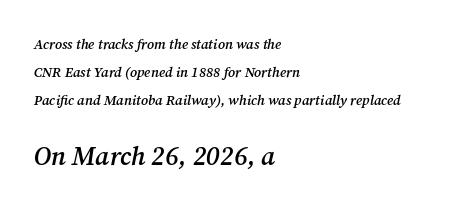
Summary of vertical rhythm: relaxed, with wide interline spacing. The type is set solid horizontally, with unmodified tracking. Characters are canted at an angle relative to the baseline's perpendicular. A classic flush-left, rag-right setting is used for this passage. This is the in-between weight designers call semibold or demi. The space directly below the letters is spotless.
